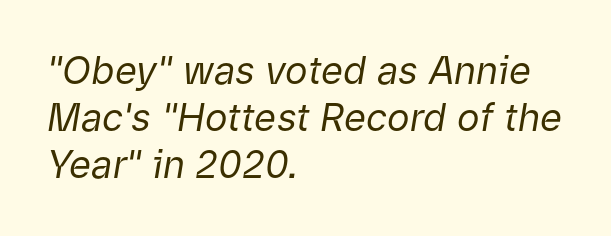
{"italic": "yes", "lean": "right", "slant_degrees": 9, "bold": "no", "weight": "regular", "width": "normal", "stroke_contrast": "low", "x_height": "medium", "monospaced": "no", "underline": "no", "align": "left", "line_spacing_ratio": 1.24, "letter_spacing": "normal", "letter_spacing_em": 0.0, "glyph_px": 38}
